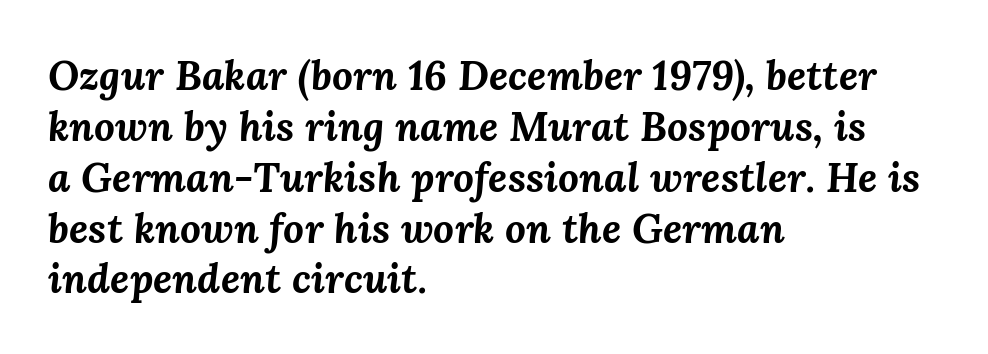
{"italic": "yes", "lean": "right", "slant_degrees": 3, "bold": "yes", "weight": "bold", "width": "normal", "stroke_contrast": "medium", "x_height": "medium", "monospaced": "no", "underline": "no", "align": "left", "line_spacing_ratio": 1.24, "letter_spacing": "normal", "letter_spacing_em": 0.0, "glyph_px": 41}
